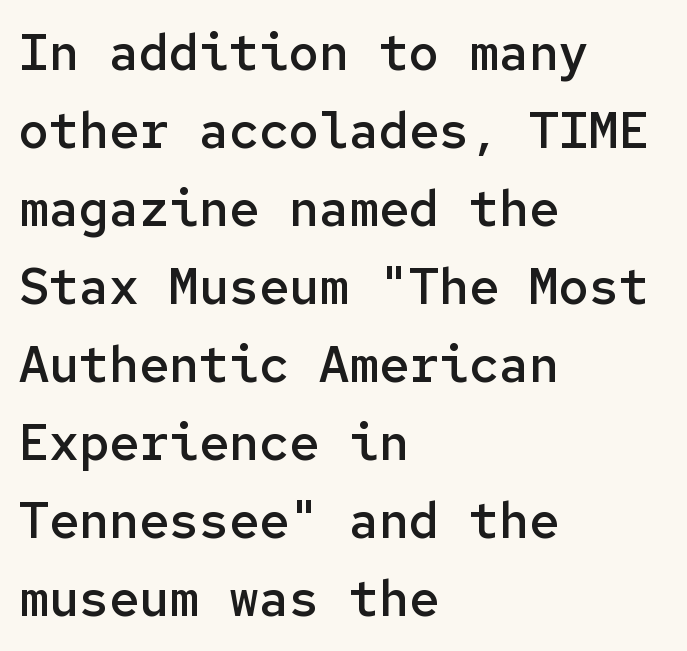
The letters stand upright; this is a roman face. The lines sit at an ordinary, default distance from one another. No word sits above an underline. Stems and bowls a touch heavier than normal — semibold. What stands out about the letter spacing? Nothing — it is the standard amount. Every character here occupies the same horizontal width, giving the sample a typewriter-like rhythm.
